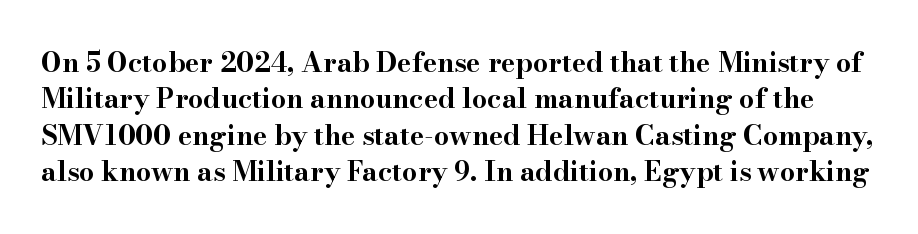
The image shows 27 px bold type, upright; set normal line spacing (1.35x), normal letter spacing, not underlined.
